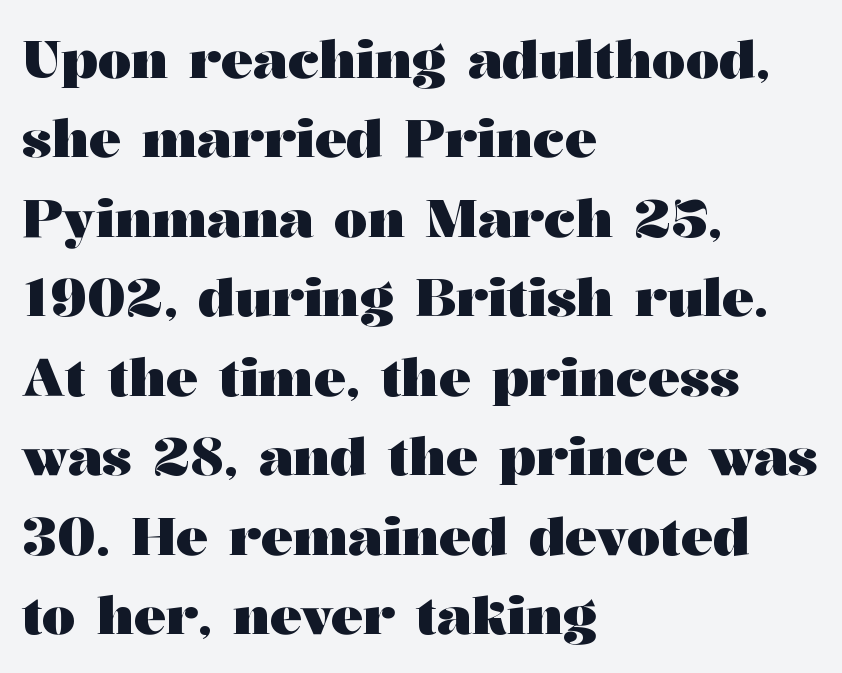
Students, this is bold: see how much ink each stroke carries. The horizontal fit of the characters is conventional and even. In CSS terms this would be text-align: left. Examine the stroke ends and you'll spot serifs. Is this a fixed-width face? No — the glyphs have proportional, varying widths.
